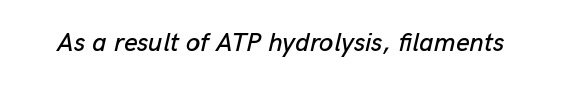
{"italic": "yes", "lean": "right", "slant_degrees": 13, "underline": "no", "letter_spacing": "normal", "letter_spacing_em": 0.0, "glyph_px": 26}
